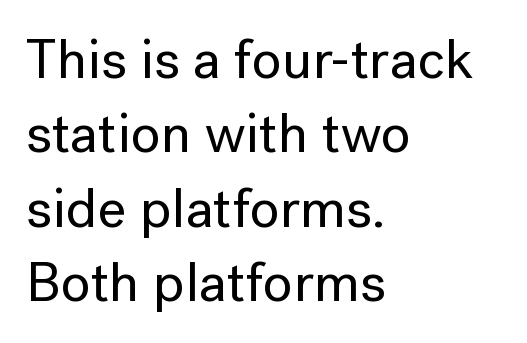
The image shows 56 px sans-serif type, upright; set left-aligned, normal line spacing (1.33x), normal letter spacing, not underlined; low stroke contrast and a medium x-height.
